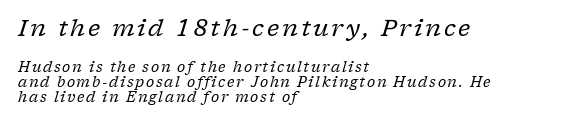
The image shows 23 px text type, italic (leaning right); set left-aligned, tight line spacing (1.07x), not underlined; the first (top) block is 1.64x larger.
